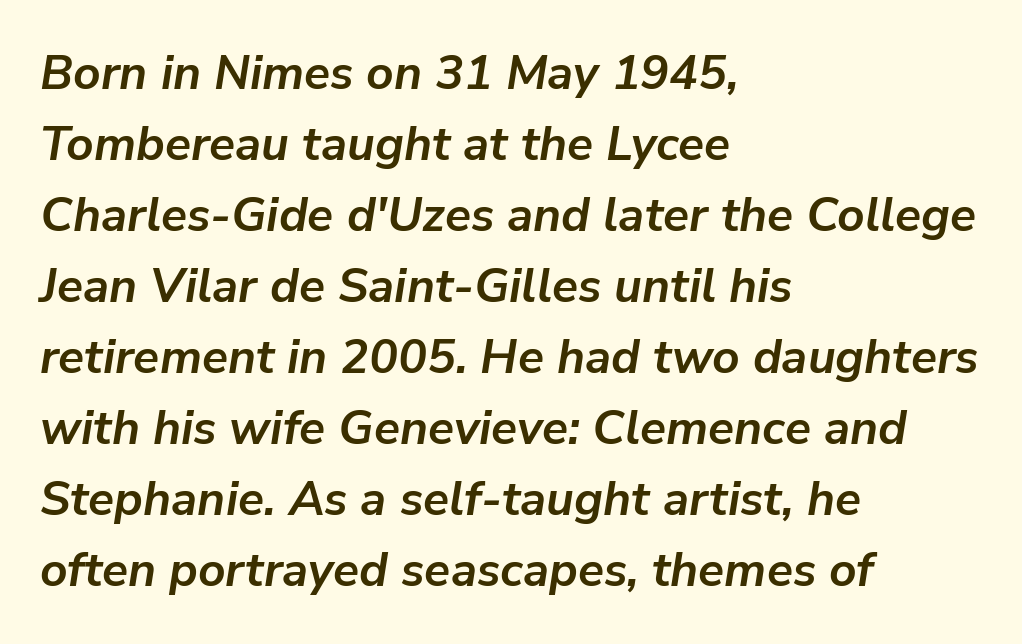
{"italic": "yes", "lean": "right", "slant_degrees": 9, "bold": "yes", "weight": "semibold", "width": "normal", "stroke_contrast": "low", "x_height": "medium", "monospaced": "no", "underline": "no", "align": "left", "line_spacing": "normal", "line_spacing_ratio": 1.48, "letter_spacing": "normal", "letter_spacing_em": 0.0, "glyph_px": 48}
